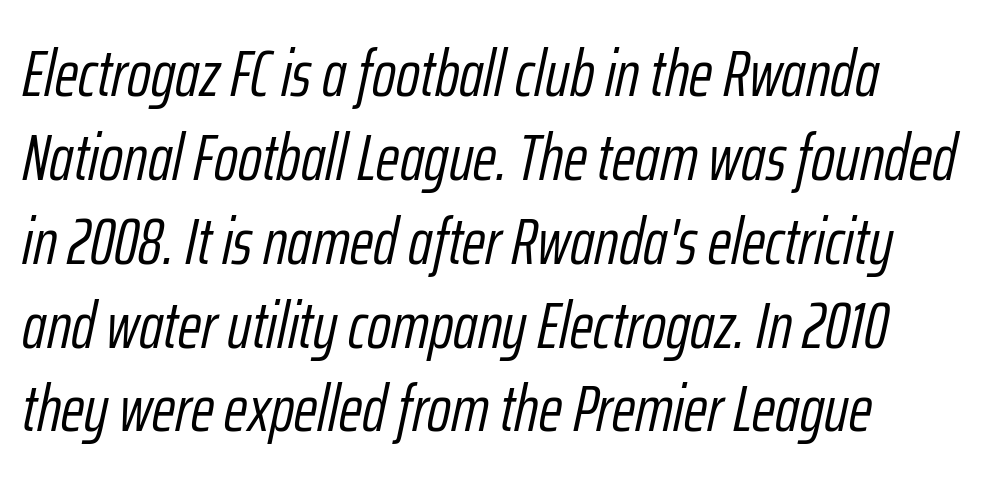
Q: Is the text bold? A: No.
Q: Is the text italic (slanted)? A: Yes, it leans right by about 12 degrees.
Q: Is the text underlined? A: No.
Q: How is the paragraph aligned? A: Left-aligned.
Q: Is the spacing between letters normal or unusually wide? A: Normal.
Q: Is the spacing between lines tight, normal or loose? A: Normal.
Q: Width (condensed, normal, or wide)? A: Condensed.
Q: Stroke contrast? A: Low.
Q: x-height? A: Medium.
Q: Monospaced? A: No.
